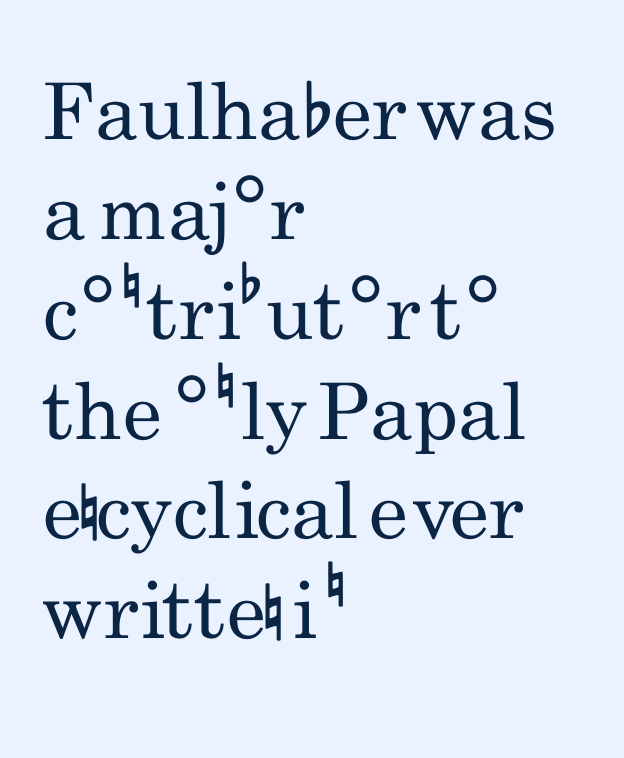
The image shows 78 px regular-weight, condensed sans-serif type, upright; set left-aligned, normal line spacing (1.28x), normal letter spacing, not underlined; low stroke contrast and a small x-height.
